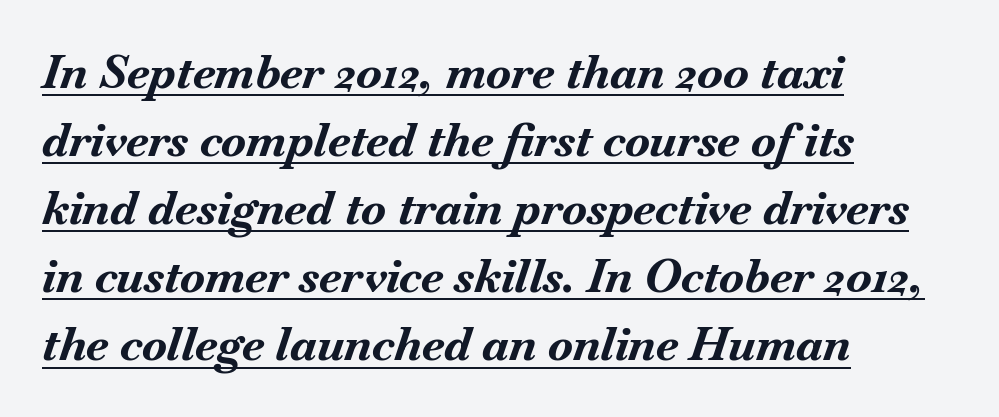
How are the letters spaced? Ordinarily, with no added tracking. Each letter keeps its own natural width here, so spacing adapts to shape. Heft: maximum for text — a bold. Each new line begins a customary step beneath the previous one. The font's italic variant was chosen for this text.
